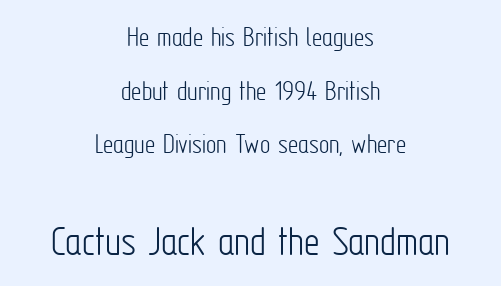
A quiet, ordinary-to-light weight characterises the typeface. This sample is center-justified, so both line endings float freely. The axis of the letterforms is exactly vertical. Proportional: the letters do not fall into vertical columns. The composition opens small and finishes big. Letter spacing: default.
